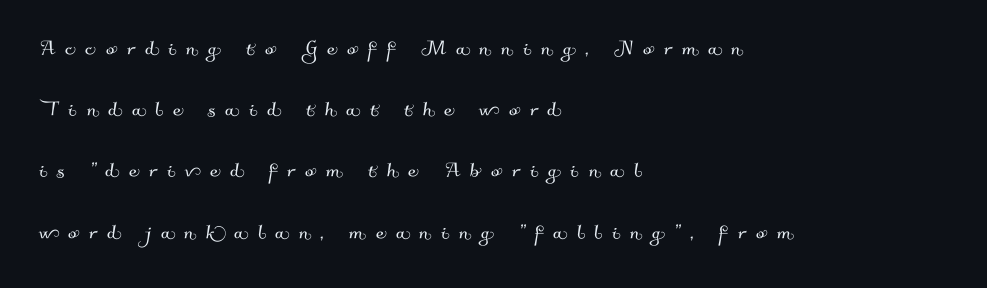
The image shows 25 px text type; set left-aligned, loose line spacing (2.45x), unusually wide letter spacing (+0.39 em), not underlined.
